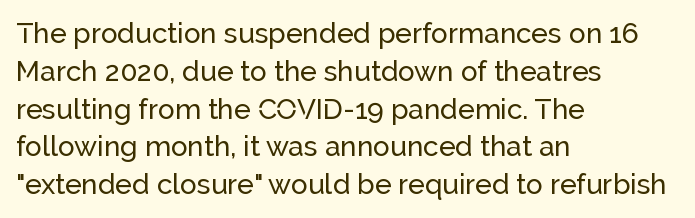
The image shows 28 px sans-serif type, upright; set left-aligned, normal line spacing (1.35x), normal letter spacing, not underlined; low stroke contrast and a medium x-height.
